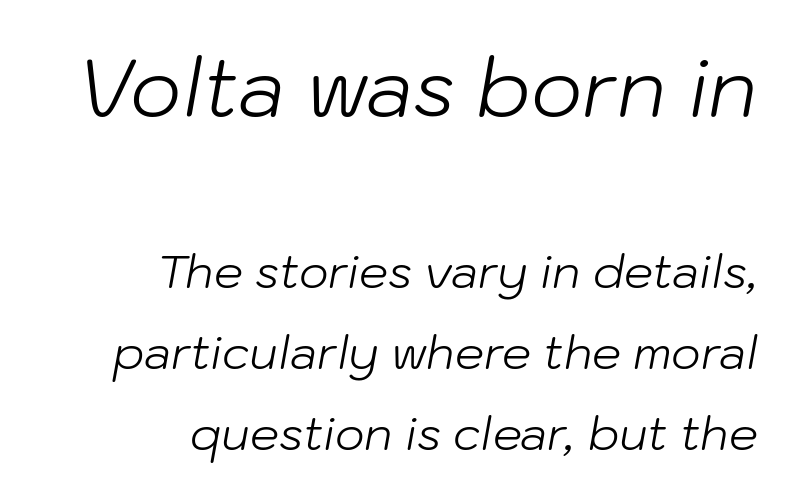
{"italic": "yes", "lean": "right", "slant_degrees": 10, "bold": "no", "weight": "light", "width": "normal", "stroke_contrast": "low", "x_height": "medium", "monospaced": "no", "underline": "no", "align": "right", "line_spacing_ratio": 1.77, "letter_spacing": "normal", "letter_spacing_em": 0.0, "larger_block": "first", "size_ratio": 1.74, "glyph_px": 80}
